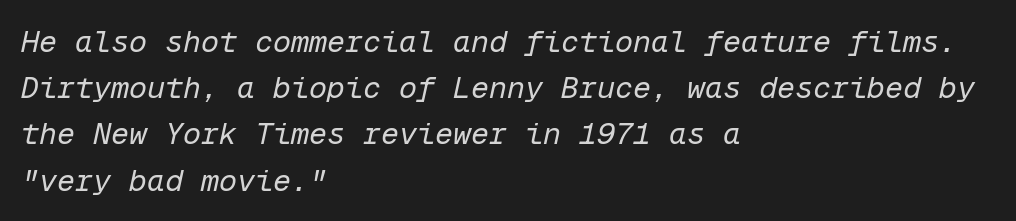
The space directly below the letters is spotless. Is this a heavy cut? Hardly; it is regular or lighter. Baseline-to-baseline distance is the conventional proportion of letter height. The face used here is monospaced, like something from a code editor. Is the block centered? No — it sits flush against the left margin.
